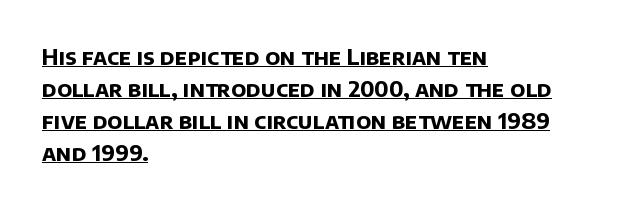
The image shows 22 px bold type; set left-aligned, normal line spacing (1.45x), normal letter spacing, underlined.
